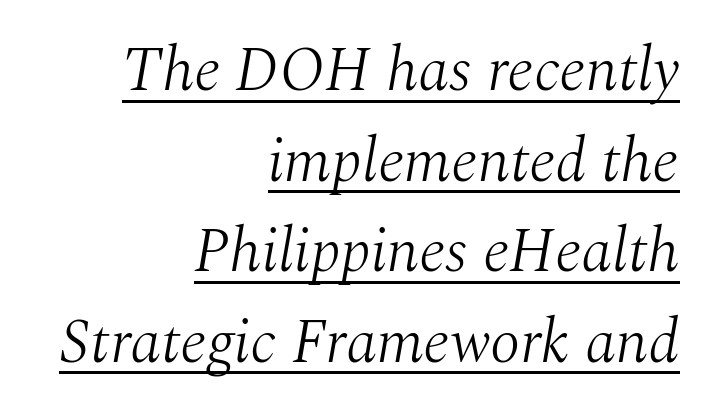
{"serif": "yes", "italic": "yes", "lean": "right", "slant_degrees": 10, "bold": "no", "weight": "light", "width": "normal", "stroke_contrast": "medium", "x_height": "medium", "monospaced": "no", "underline": "yes", "align": "right", "line_spacing": "normal", "line_spacing_ratio": 1.46, "letter_spacing": "normal", "letter_spacing_em": 0.0, "glyph_px": 62}
